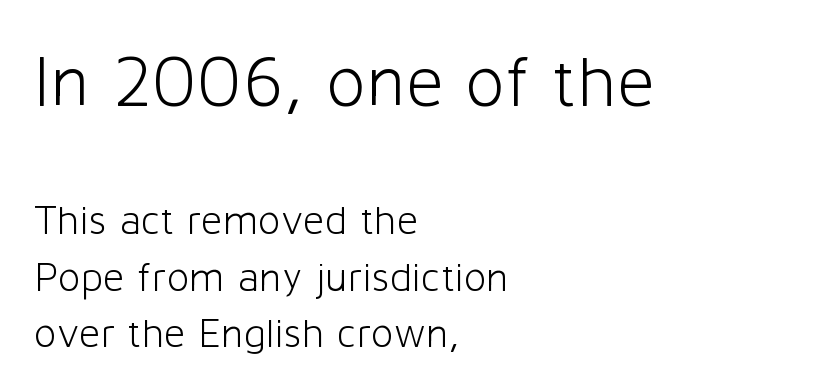
Q: Is the text bold? A: No.
Q: Is the text italic (slanted)? A: No, it is upright.
Q: Is the typeface a serif or a sans-serif typeface? A: Sans-serif.
Q: Is the text underlined? A: No.
Q: How is the paragraph aligned? A: Left-aligned.
Q: Is the spacing between letters normal or unusually wide? A: Normal.
Q: Is the spacing between lines tight, normal or loose? A: Normal.
Q: Which block of text is set in a larger size, the first (top) or the second (bottom)? A: The first (top) one.
Q: Width (condensed, normal, or wide)? A: Normal.
Q: Stroke contrast? A: Low.
Q: x-height? A: Medium.
Q: Monospaced? A: No.
